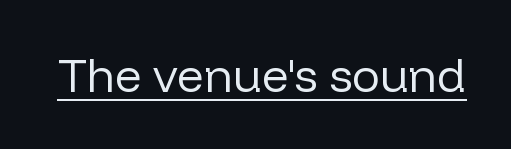
{"serif": "no", "italic": "no", "bold": "no", "weight": "regular", "width": "normal", "stroke_contrast": "low", "x_height": "medium", "monospaced": "no", "underline": "yes", "letter_spacing": "normal", "letter_spacing_em": 0.0, "glyph_px": 47}
